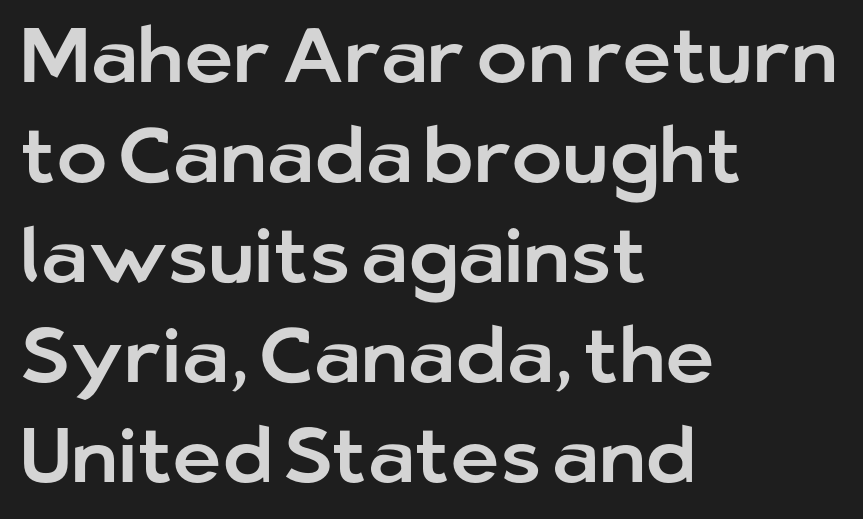
The image shows 77 px sans-serif type, upright; set left-aligned, normal line spacing (1.3x), normal letter spacing, not underlined; low stroke contrast and a medium x-height.
